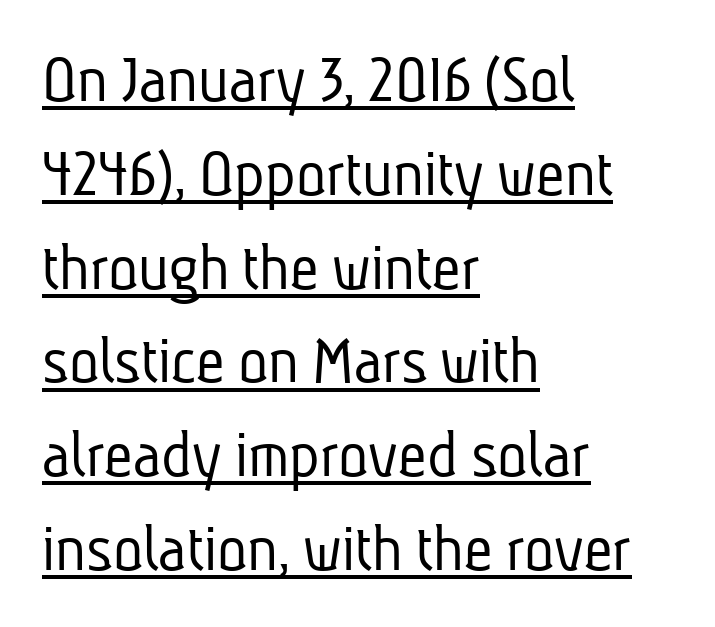
Characters follow at the spacing the type designer built in. Short and long lines alike share a common starting point at left. The block of text has a typical density, with ordinary space between rows. Nothing heavy about these letters — not bold at all. The rendering uses natural spacing where letterforms have individual widths. Does the type have serifs? No, each stem ends abruptly.
